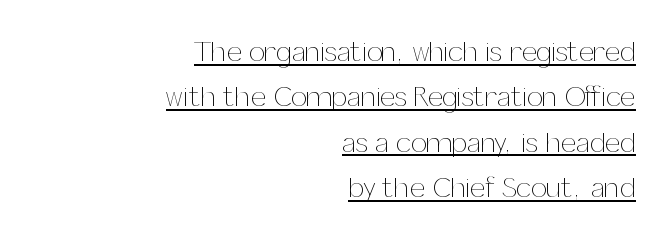
{"italic": "no", "bold": "no", "weight": "thin", "width": "normal", "stroke_contrast": "medium", "x_height": "medium", "monospaced": "no", "underline": "yes", "align": "right", "line_spacing": "normal", "line_spacing_ratio": 1.62, "letter_spacing": "normal", "letter_spacing_em": 0.0, "glyph_px": 28}
